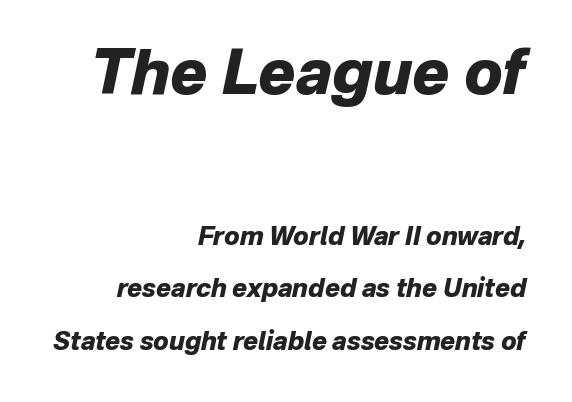
{"italic": "yes", "lean": "right", "slant_degrees": 12, "bold": "yes", "weight": "heavy", "width": "normal", "stroke_contrast": "low", "x_height": "medium", "monospaced": "no", "underline": "no", "align": "right", "line_spacing": "loose", "line_spacing_ratio": 2.09, "letter_spacing": "normal", "letter_spacing_em": 0.0, "larger_block": "first", "size_ratio": 2.48, "glyph_px": 62}
